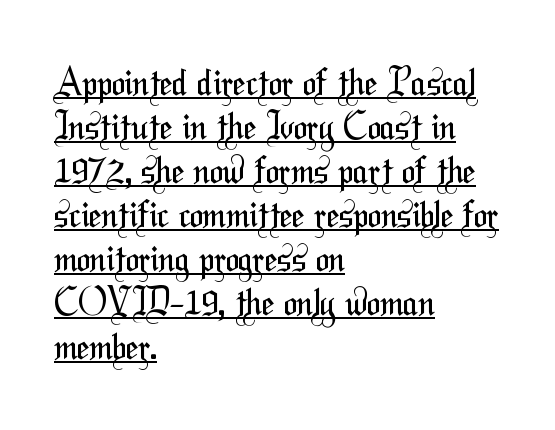
The face used here is proportionally spaced, like ordinary book or web type. There is no visible air inserted between adjacent glyphs. Regarding serifs, this sample does without them. Glance below the letters and you will spot a drawn line. The strokes carry an ordinary text weight at most. Casual observation: everything's shoved over to the left.
